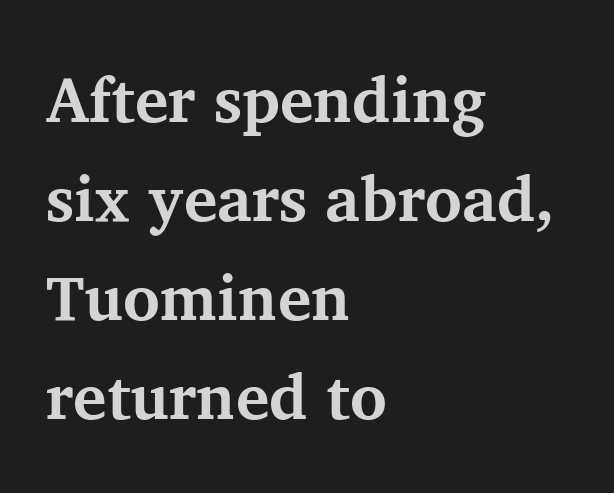
{"serif": "yes", "italic": "no", "bold": "yes", "weight": "bold", "width": "normal", "stroke_contrast": "medium", "x_height": "medium", "monospaced": "no", "underline": "no", "align": "left", "line_spacing": "normal", "line_spacing_ratio": 1.57, "letter_spacing": "normal", "letter_spacing_em": 0.0, "glyph_px": 63}
